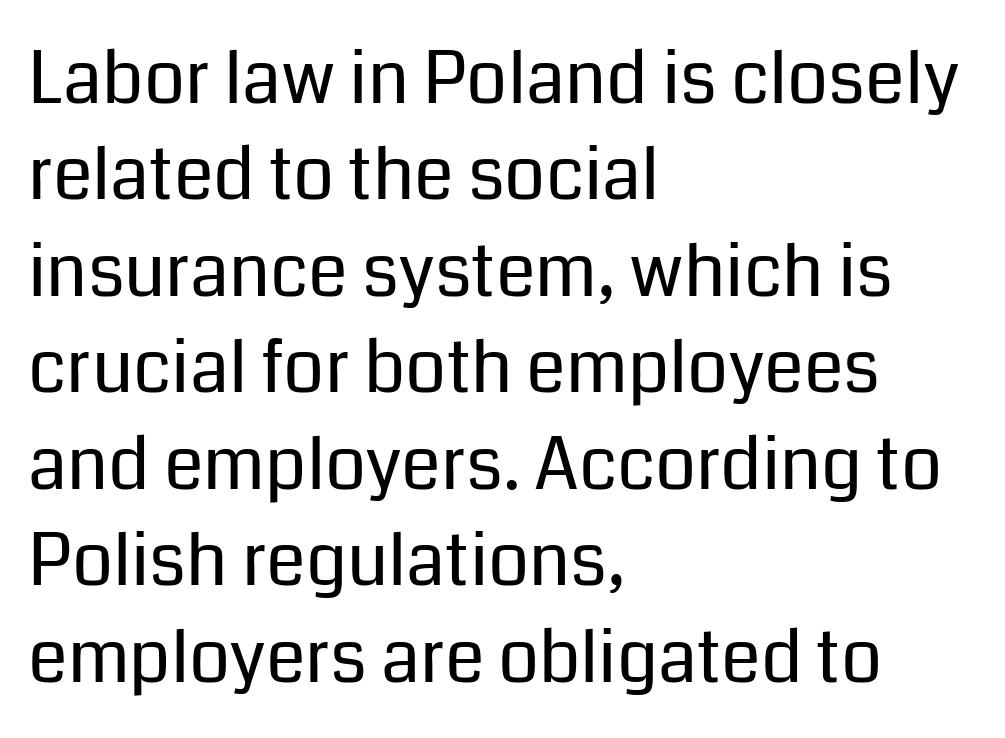
The image shows 72 px regular-weight sans-serif type, upright; set left-aligned, normal line spacing (1.34x), normal letter spacing, not underlined; low stroke contrast and a medium x-height.
